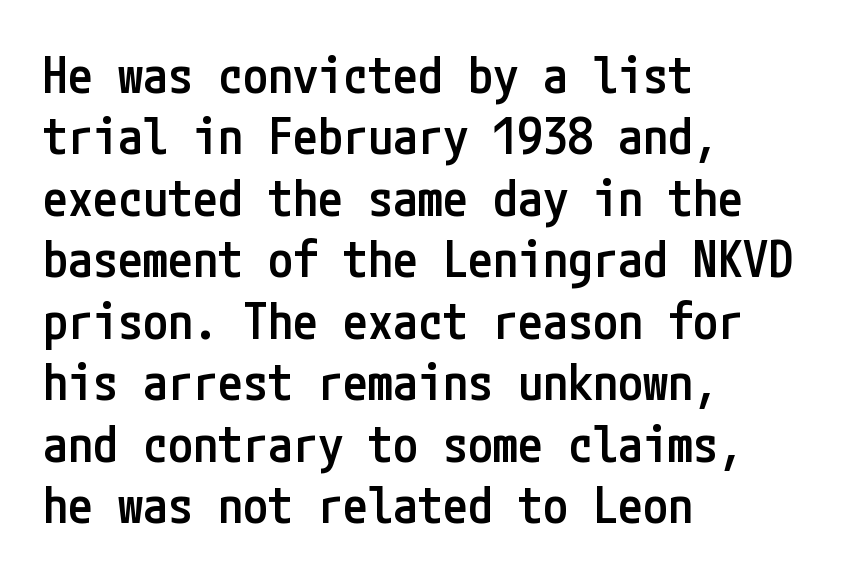
Q: Is the text bold? A: Semi-bold.
Q: Is the text italic (slanted)? A: No, it is upright.
Q: Is the typeface a serif or a sans-serif typeface? A: Sans-serif.
Q: Is the text underlined? A: No.
Q: How is the paragraph aligned? A: Left-aligned.
Q: Is the spacing between letters normal or unusually wide? A: Normal.
Q: Width (condensed, normal, or wide)? A: Condensed.
Q: Stroke contrast? A: Low.
Q: x-height? A: Medium.
